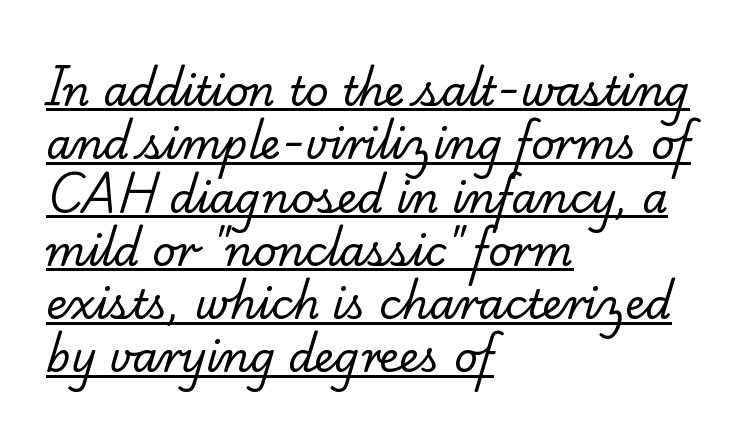
This is not heavy type; no bold has been used. One-word summary of the alignment: left. A typesetter would call this proportional, since set widths differ per character. Students, observe the line beneath the letters — that is underlining.
